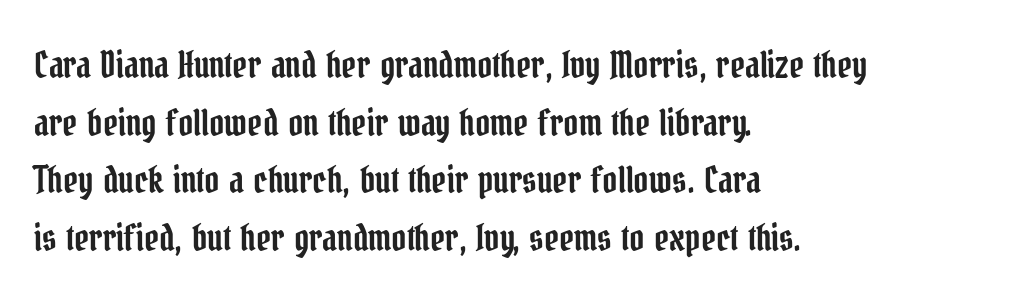
The image shows 36 px condensed serif type, upright; set left-aligned, normal line spacing (1.6x), normal letter spacing, not underlined; low stroke contrast and a medium x-height.
